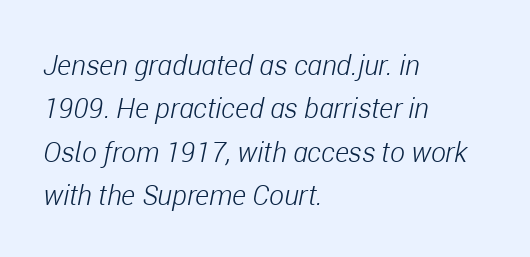
One glance says typical: line gaps are just what's usual. Unbolded letterforms with no extra heft. The rendering applies a slant to the glyphs. Any mark beneath the type? The region is blank. A typesetter would call this proportional, since set widths differ per character.
